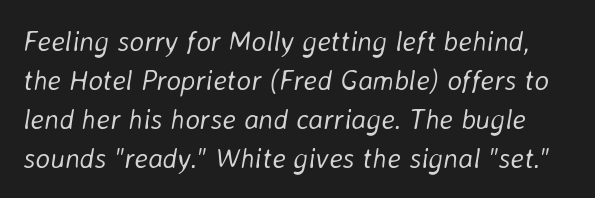
Q: Is the text bold? A: No.
Q: Is the text italic (slanted)? A: Yes, it leans right by about 8 degrees.
Q: Is the text underlined? A: No.
Q: Is the spacing between letters normal or unusually wide? A: Normal.
Q: Is the spacing between lines tight, normal or loose? A: Normal.
Q: Width (condensed, normal, or wide)? A: Normal.
Q: Stroke contrast? A: Low.
Q: x-height? A: Medium.
Q: Monospaced? A: No.
